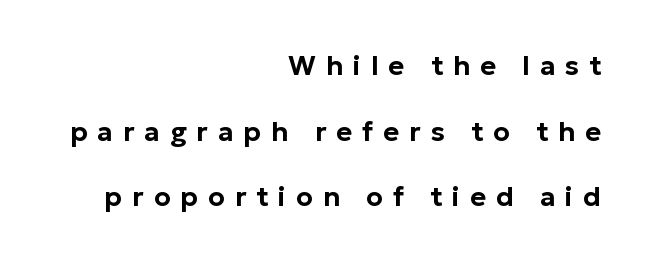
The image shows 27 px text type, upright; set right-aligned, loose line spacing (2.43x), unusually wide letter spacing (+0.37 em), not underlined.
